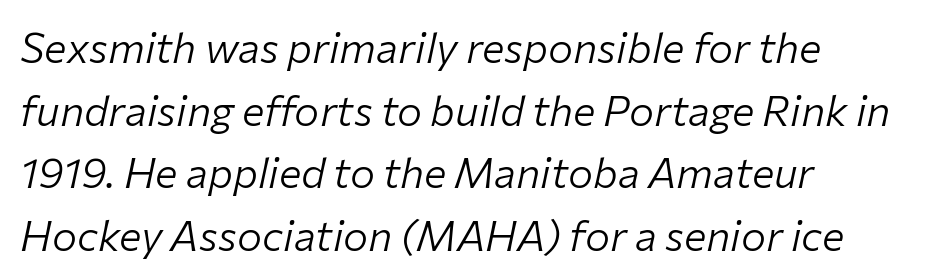
The image shows 42 px light type, italic (leaning right); set left-aligned, normal line spacing (1.49x), normal letter spacing, not underlined; low stroke contrast and a medium x-height.
